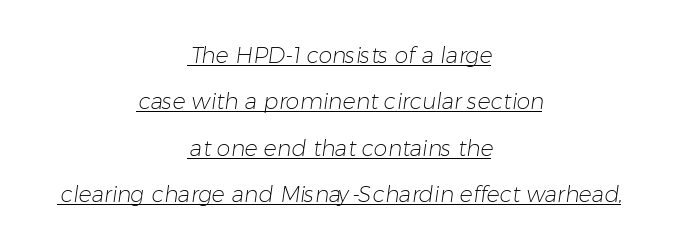
The image shows 22 px text type; set centered, loose line spacing (2.11x), normal letter spacing, underlined.
